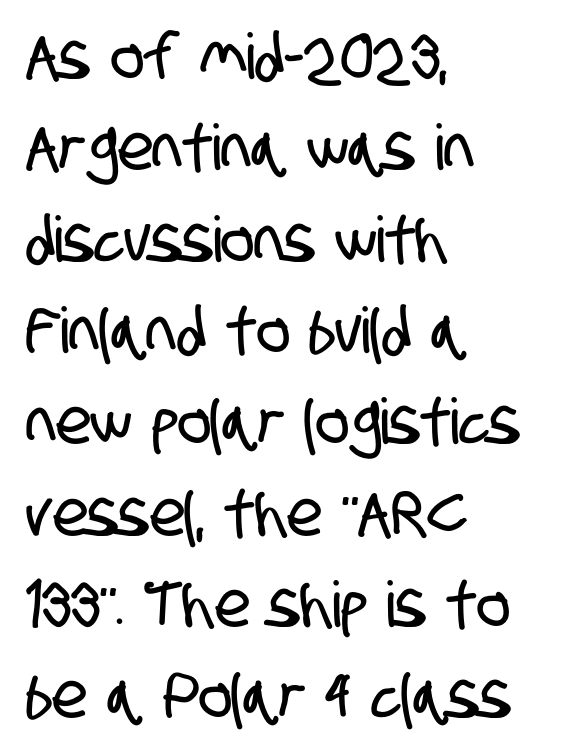
{"serif": "no", "width": "condensed", "stroke_contrast": "low", "x_height": "large", "monospaced": "no", "underline": "no", "align": "left", "line_spacing": "normal", "line_spacing_ratio": 1.45, "letter_spacing": "normal", "letter_spacing_em": 0.0, "glyph_px": 63}
